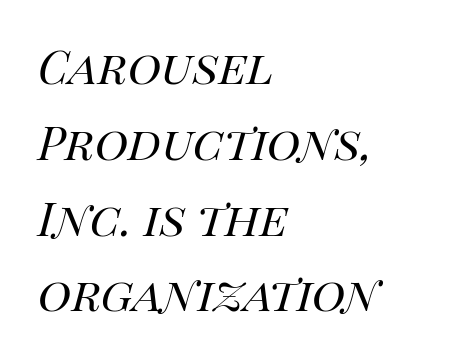
{"italic": "yes", "lean": "right", "slant_degrees": 14, "bold": "no", "weight": "regular", "width": "normal", "stroke_contrast": "high", "x_height": "large", "monospaced": "no", "underline": "no", "align": "left", "line_spacing": "normal", "line_spacing_ratio": 1.33, "letter_spacing": "normal", "letter_spacing_em": 0.0, "glyph_px": 57}
